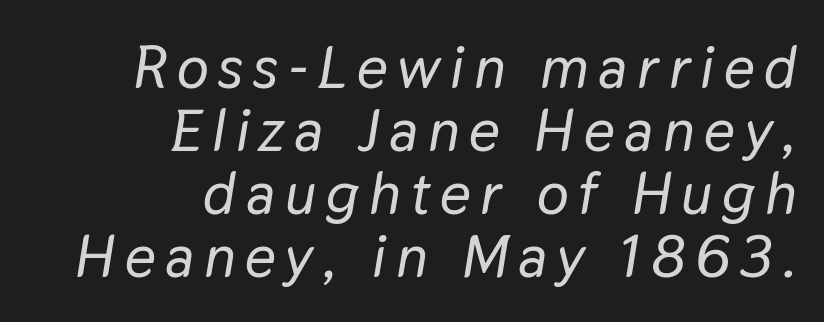
The image shows 60 px text type, italic (leaning right); set right-aligned, tight line spacing (1.05x), not underlined; low stroke contrast and a medium x-height.
